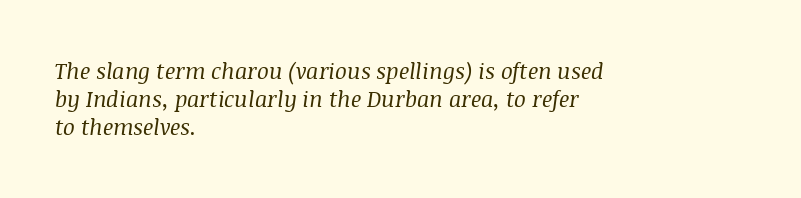
Q: Is the text bold? A: No.
Q: Is the text italic (slanted)? A: Yes, it leans right by about 8 degrees.
Q: Is the text underlined? A: No.
Q: How is the paragraph aligned? A: Left-aligned.
Q: Is the spacing between letters normal or unusually wide? A: Normal.
Q: Is the spacing between lines tight, normal or loose? A: Normal.
